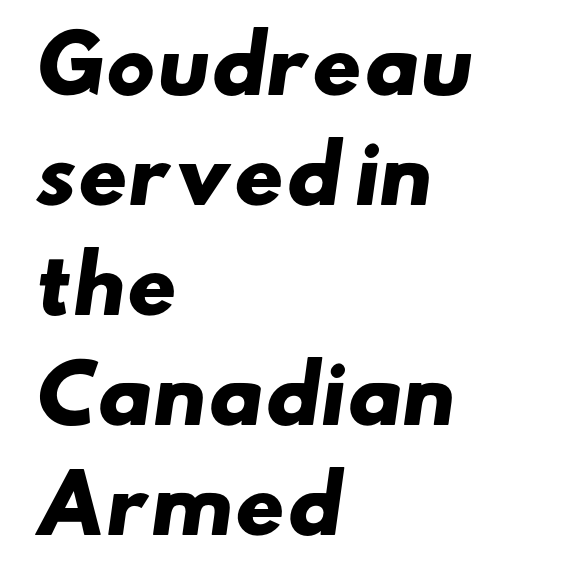
{"serif": "no", "bold": "yes", "weight": "heavy", "width": "wide", "stroke_contrast": "low", "x_height": "small", "monospaced": "no", "underline": "no", "align": "left", "line_spacing": "normal", "line_spacing_ratio": 1.43, "letter_spacing": "normal", "letter_spacing_em": 0.0, "glyph_px": 77}
